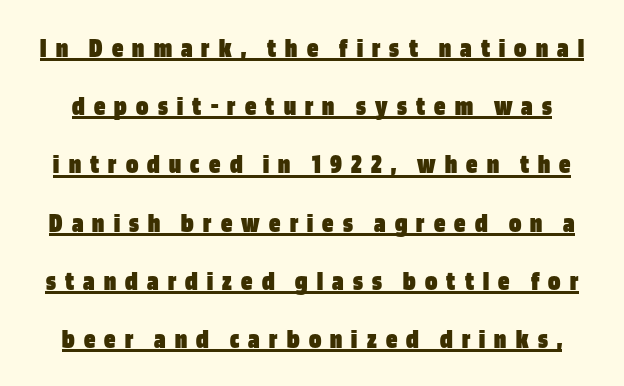
The image shows 28 px heavy, condensed sans-serif type, upright; set loose line spacing (2.08x), unusually wide letter spacing (+0.33 em), underlined; low stroke contrast and a large x-height.
